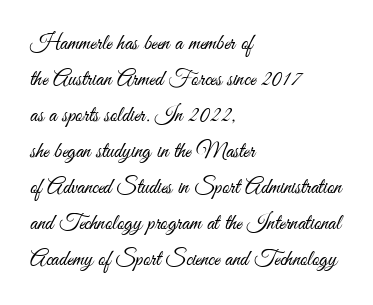
{"bold": "no", "underline": "no", "align": "left", "line_spacing": "normal", "line_spacing_ratio": 1.64, "letter_spacing": "normal", "letter_spacing_em": 0.0, "glyph_px": 22}
